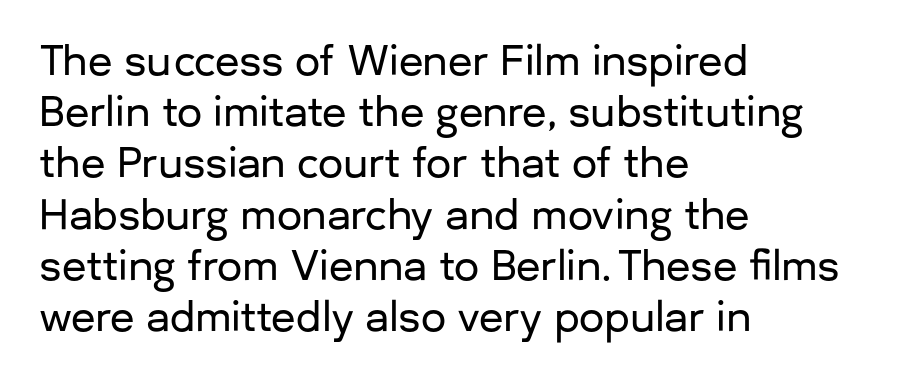
The image shows 40 px sans-serif type, upright; set left-aligned, normal line spacing (1.28x), normal letter spacing, not underlined; low stroke contrast and a medium x-height.
